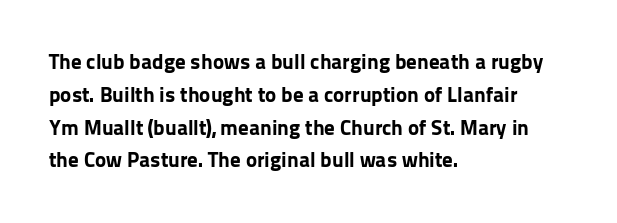
{"italic": "no", "bold": "yes", "underline": "no", "align": "left", "line_spacing": "normal", "line_spacing_ratio": 1.56, "letter_spacing": "normal", "letter_spacing_em": 0.0, "glyph_px": 21}
